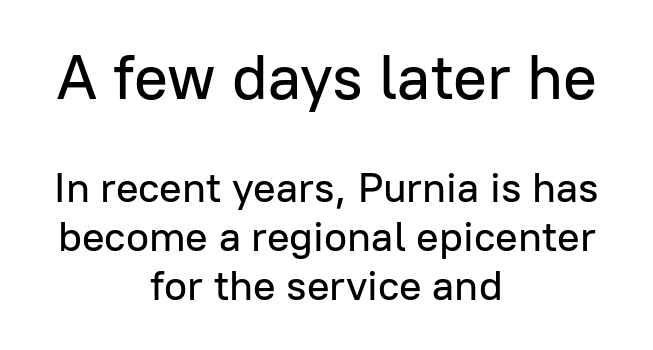
Q: Is the text italic (slanted)? A: No, it is upright.
Q: Is the typeface a serif or a sans-serif typeface? A: Sans-serif.
Q: Is the text underlined? A: No.
Q: How is the paragraph aligned? A: Centered.
Q: Is the spacing between letters normal or unusually wide? A: Normal.
Q: Which block of text is set in a larger size, the first (top) or the second (bottom)? A: The first (top) one.
Q: Width (condensed, normal, or wide)? A: Normal.
Q: Stroke contrast? A: Low.
Q: x-height? A: Medium.
Q: Monospaced? A: No.
